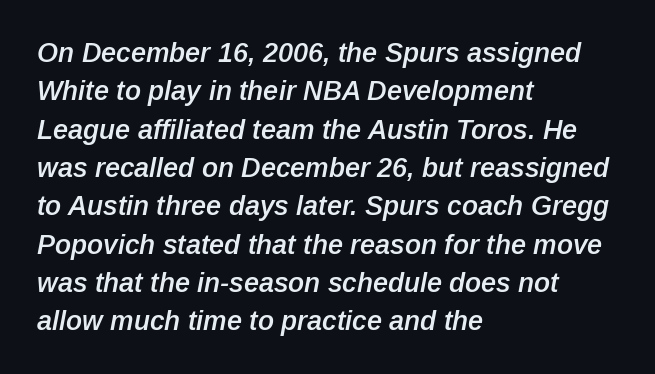
The image shows 27 px text type, italic (leaning right); set left-aligned, normal line spacing (1.42x), normal letter spacing, not underlined.
